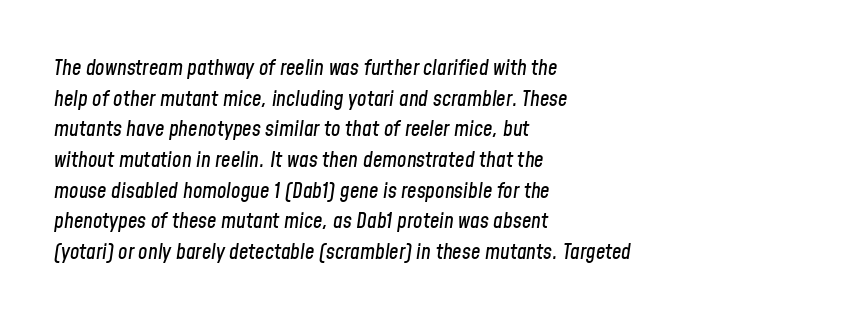
Q: Is the text italic (slanted)? A: Yes, it leans right by about 8 degrees.
Q: Is the text underlined? A: No.
Q: How is the paragraph aligned? A: Left-aligned.
Q: Is the spacing between letters normal or unusually wide? A: Normal.
Q: Is the spacing between lines tight, normal or loose? A: Normal.
